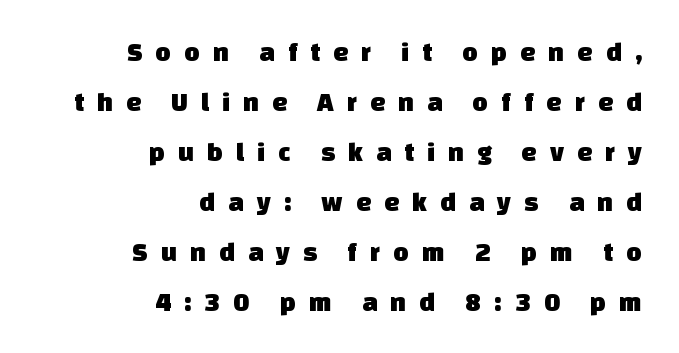
The image shows 27 px text type; set right-aligned, line spacing 1.85x, unusually wide letter spacing (+0.48 em), not underlined.
